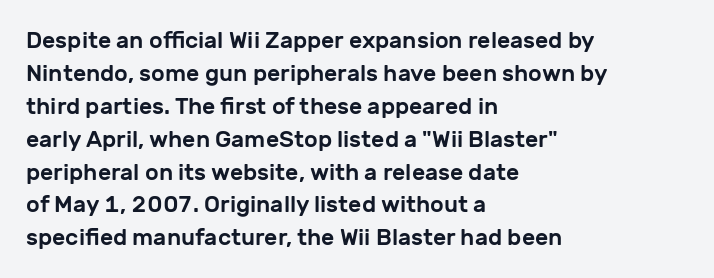
Q: Is the text italic (slanted)? A: No, it is upright.
Q: Is the text underlined? A: No.
Q: How is the paragraph aligned? A: Left-aligned.
Q: Is the spacing between letters normal or unusually wide? A: Normal.
Q: Is the spacing between lines tight, normal or loose? A: Normal.
